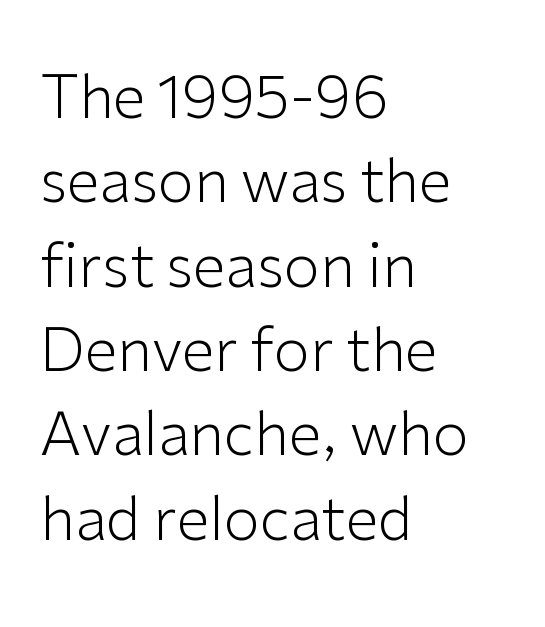
The image shows 59 px light sans-serif type, upright; set left-aligned, normal line spacing (1.43x), normal letter spacing, not underlined; low stroke contrast and a medium x-height.
